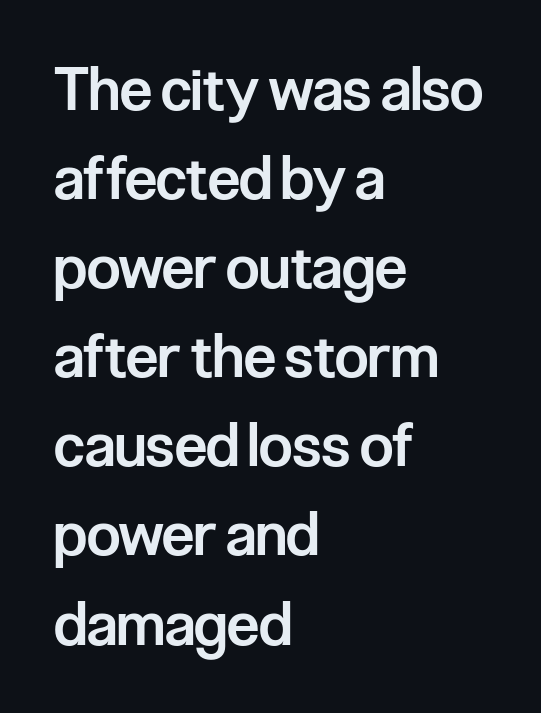
Q: Is the text bold? A: Semi-bold.
Q: Is the text italic (slanted)? A: No, it is upright.
Q: Is the typeface a serif or a sans-serif typeface? A: Sans-serif.
Q: Is the text underlined? A: No.
Q: How is the paragraph aligned? A: Left-aligned.
Q: Is the spacing between letters normal or unusually wide? A: Normal.
Q: Is the spacing between lines tight, normal or loose? A: Normal.
Q: Width (condensed, normal, or wide)? A: Condensed.
Q: Stroke contrast? A: Low.
Q: x-height? A: Medium.
Q: Monospaced? A: No.
